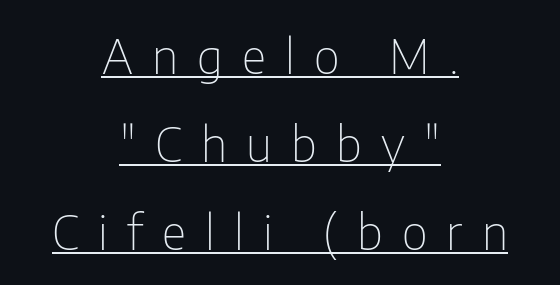
This sample uses an upright cut, with every glyph sitting square on the baseline. This sample has the flowing, uneven cadence of proportional lettering. The face used here is a sans, in the tradition of grotesques and geometrics. The setting favours the middle, as headings and verse often do.
